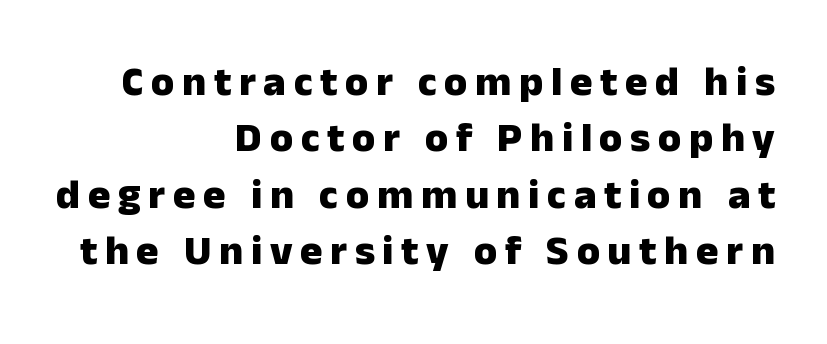
{"serif": "no", "italic": "no", "bold": "yes", "weight": "heavy", "width": "normal", "stroke_contrast": "low", "x_height": "medium", "monospaced": "no", "underline": "no", "align": "right", "line_spacing": "normal", "line_spacing_ratio": 1.34, "glyph_px": 42}
